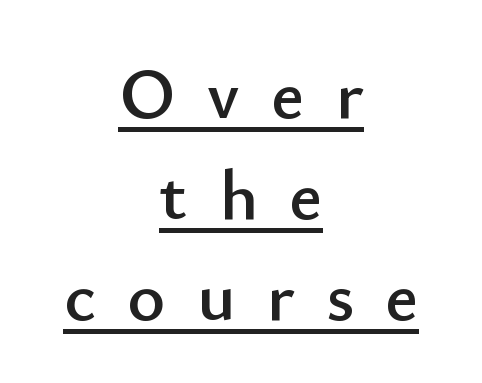
The image shows 72 px sans-serif type, upright; set centered, normal line spacing (1.4x), unusually wide letter spacing (+0.44 em), underlined; low stroke contrast and a small x-height.
